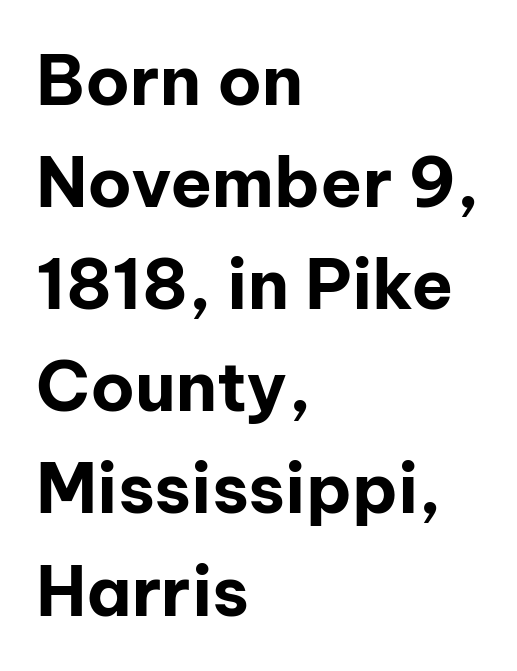
Q: Is the text bold? A: Yes.
Q: Is the text italic (slanted)? A: No, it is upright.
Q: Is the typeface a serif or a sans-serif typeface? A: Sans-serif.
Q: Is the text underlined? A: No.
Q: How is the paragraph aligned? A: Left-aligned.
Q: Is the spacing between letters normal or unusually wide? A: Normal.
Q: Is the spacing between lines tight, normal or loose? A: Normal.
Q: Width (condensed, normal, or wide)? A: Normal.
Q: Stroke contrast? A: Low.
Q: x-height? A: Medium.
Q: Monospaced? A: No.
